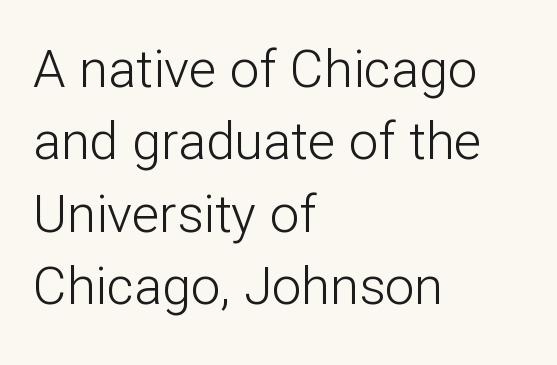
Are there feet on the stems? There aren't — it's a sans. The letters look calm and open, with moderate or lighter stems. Leading matches the norm, producing a regular column. Varying glyph widths throughout — classic text-font behaviour. Quick note: underline off.
